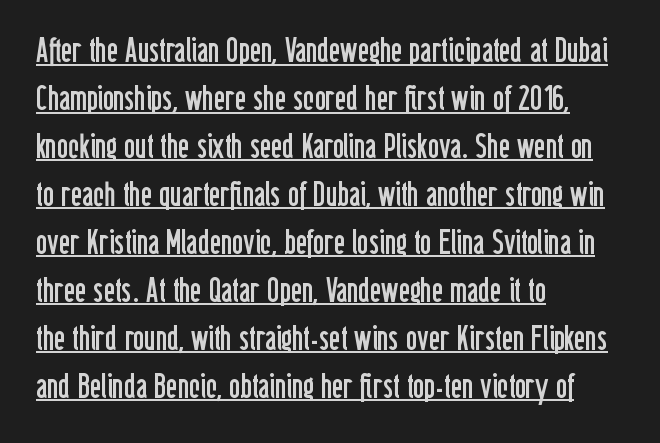
Q: Is the text bold? A: No.
Q: Is the text italic (slanted)? A: No, it is upright.
Q: Is the typeface a serif or a sans-serif typeface? A: Sans-serif.
Q: Is the text underlined? A: Yes.
Q: How is the paragraph aligned? A: Left-aligned.
Q: Is the spacing between letters normal or unusually wide? A: Normal.
Q: Is the spacing between lines tight, normal or loose? A: Normal.
Q: Width (condensed, normal, or wide)? A: Condensed.
Q: Stroke contrast? A: Low.
Q: x-height? A: Medium.
Q: Monospaced? A: No.
